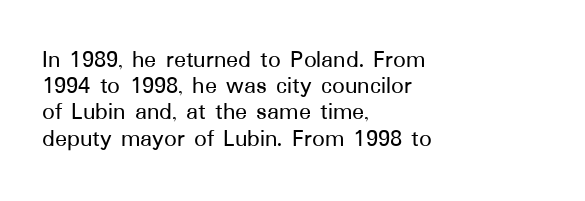
{"italic": "no", "underline": "no", "align": "left", "line_spacing": "tight", "line_spacing_ratio": 1.05, "letter_spacing": "normal", "letter_spacing_em": 0.0, "glyph_px": 25}
